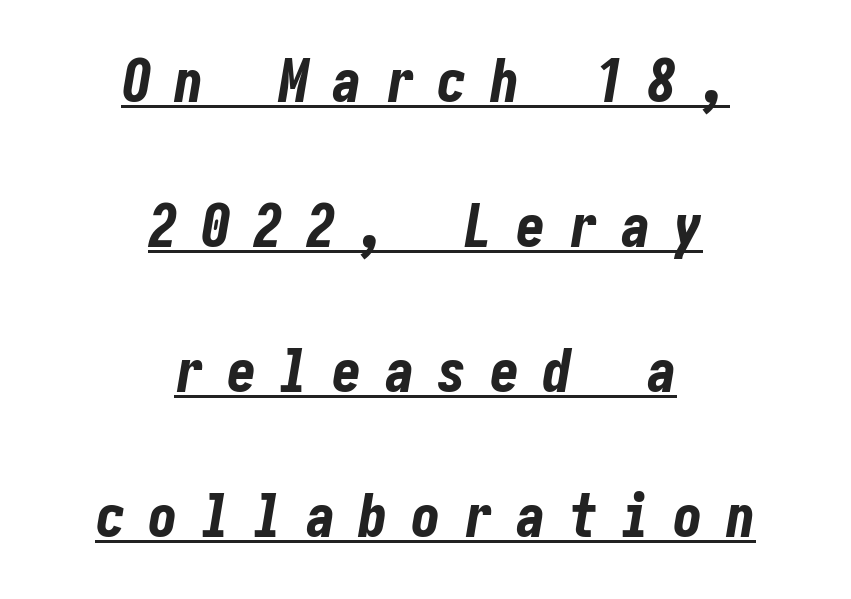
Q: Is the text bold? A: Yes.
Q: Is the text italic (slanted)? A: Yes, it leans right by about 10 degrees.
Q: Is the text underlined? A: Yes.
Q: How is the paragraph aligned? A: Centered.
Q: Is the spacing between letters normal or unusually wide? A: Unusually wide.
Q: Is the spacing between lines tight, normal or loose? A: Loose.
Q: Width (condensed, normal, or wide)? A: Condensed.
Q: Stroke contrast? A: Low.
Q: x-height? A: Medium.
